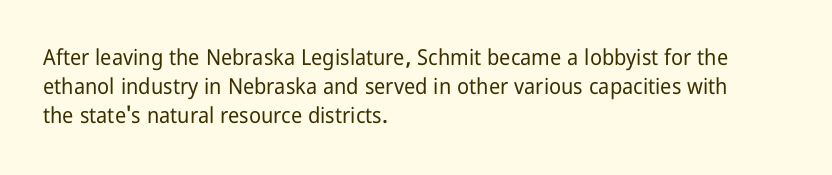
Q: Is the text italic (slanted)? A: No, it is upright.
Q: Is the text underlined? A: No.
Q: How is the paragraph aligned? A: Left-aligned.
Q: Is the spacing between letters normal or unusually wide? A: Normal.
Q: Is the spacing between lines tight, normal or loose? A: Normal.
